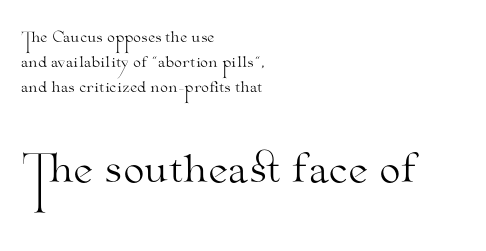
This rendering features lettering with no underline. Does the type have serifs? Yes, each stem ends in a small foot. This reads as an unemphasized weight, regular at the heaviest. If you drew a ruler down the left edge, every line would touch it. Default kerning and tracking; the words read as compact shapes.
